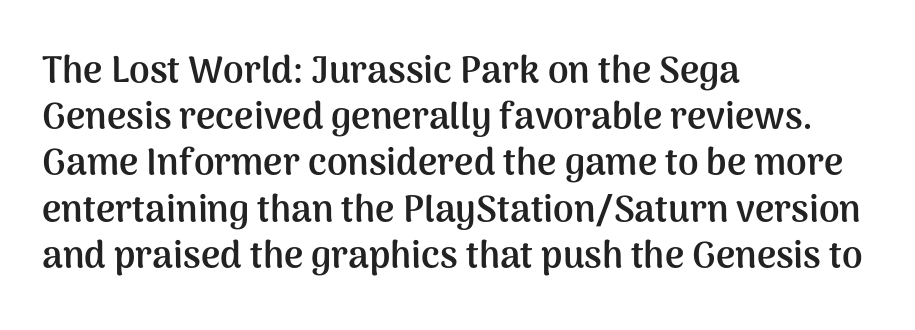
{"serif": "no", "italic": "no", "bold": "yes", "weight": "semibold", "width": "normal", "stroke_contrast": "medium", "x_height": "medium", "monospaced": "no", "underline": "no", "align": "left", "line_spacing": "normal", "line_spacing_ratio": 1.25, "letter_spacing": "normal", "letter_spacing_em": 0.0, "glyph_px": 37}
